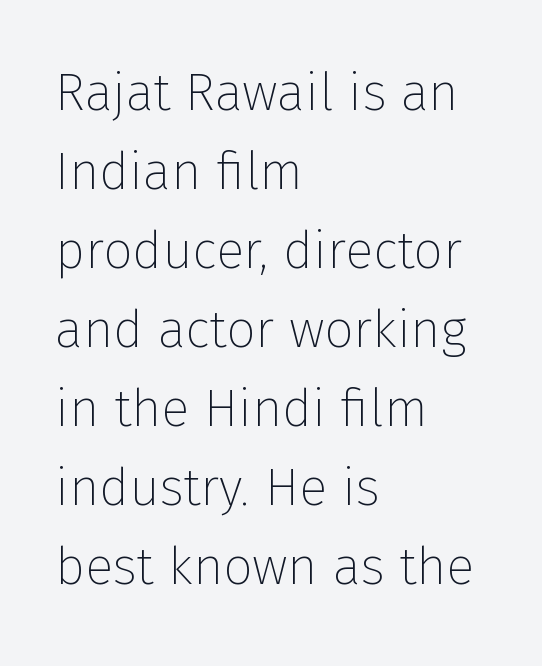
On a weight scale, this lands at 450 or below. Proportional: the letters do not fall into vertical columns. Visually the block forms a straight wall on the left and a jagged coastline on the right. Stroke terminals: plain, sans-serif. Rendered with straight, roman letterforms.
